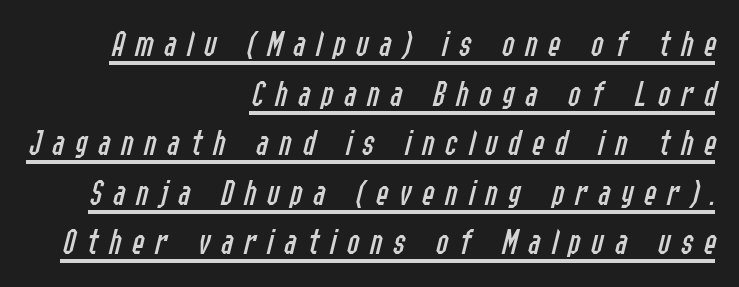
The image shows 37 px regular-weight, condensed type, italic (leaning right); set right-aligned, normal line spacing (1.34x), unusually wide letter spacing (+0.29 em), underlined; low stroke contrast and a medium x-height.
